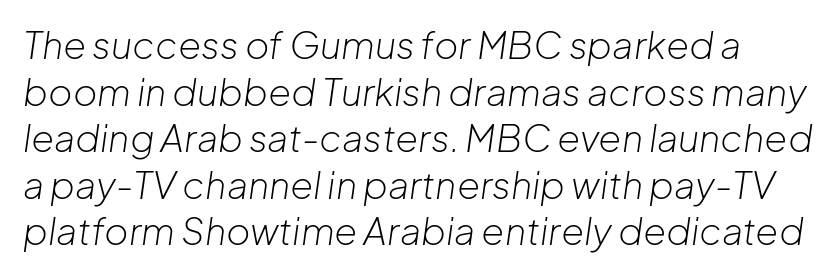
{"italic": "yes", "lean": "right", "slant_degrees": 8, "bold": "no", "weight": "light", "width": "normal", "stroke_contrast": "low", "x_height": "medium", "monospaced": "no", "underline": "no", "line_spacing": "normal", "line_spacing_ratio": 1.26, "letter_spacing": "normal", "letter_spacing_em": 0.0, "glyph_px": 37}
